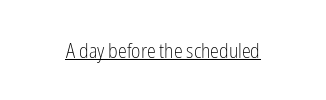
Q: Is the text bold? A: No.
Q: Is the text italic (slanted)? A: No, it is upright.
Q: Is the text underlined? A: Yes.
Q: Is the spacing between letters normal or unusually wide? A: Normal.
